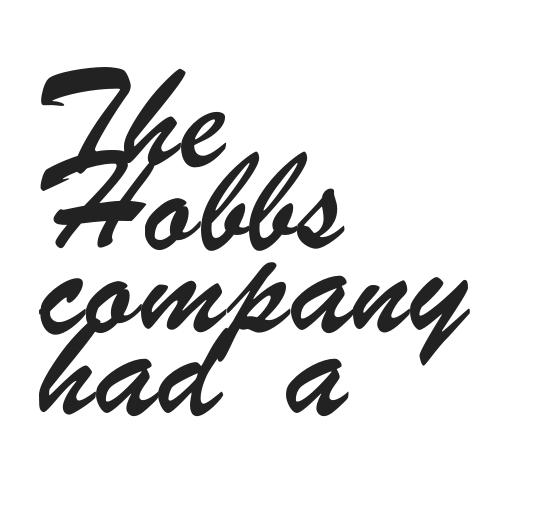
Q: Is the typeface a serif or a sans-serif typeface? A: Sans-serif.
Q: Is the text underlined? A: No.
Q: How is the paragraph aligned? A: Left-aligned.
Q: Is the spacing between letters normal or unusually wide? A: Normal.
Q: Is the spacing between lines tight, normal or loose? A: Normal.
Q: Width (condensed, normal, or wide)? A: Condensed.
Q: Stroke contrast? A: Low.
Q: x-height? A: Small.
Q: Monospaced? A: No.
